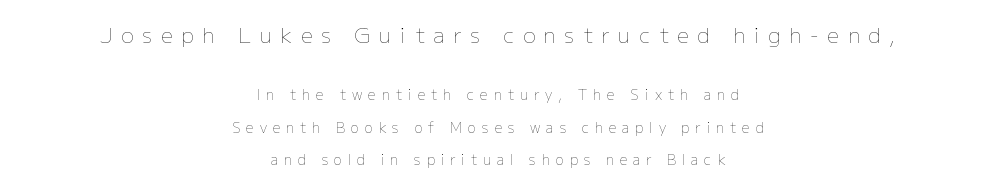
The image shows 21 px text type, upright; set centered, loose line spacing (2.31x), unusually wide letter spacing (+0.41 em), not underlined; the first (top) block is 1.5x larger.
